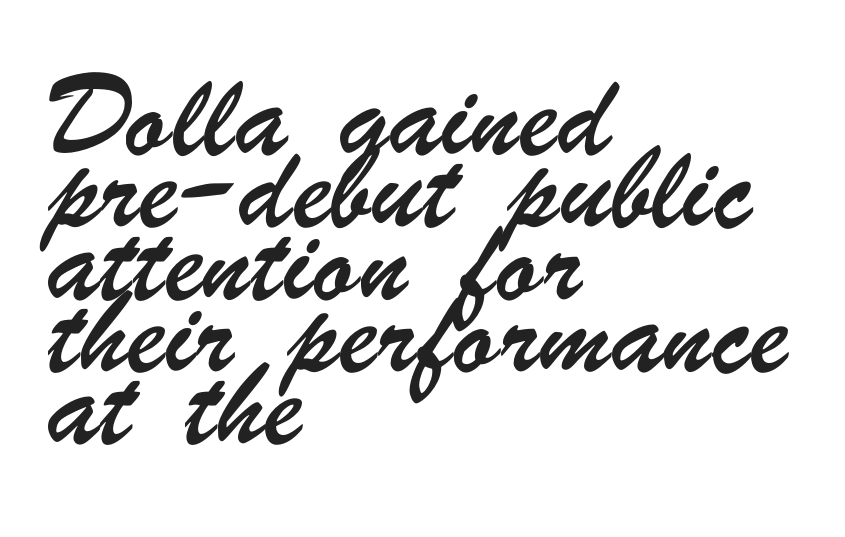
Q: Is the typeface a serif or a sans-serif typeface? A: Sans-serif.
Q: Is the text underlined? A: No.
Q: How is the paragraph aligned? A: Left-aligned.
Q: Is the spacing between letters normal or unusually wide? A: Normal.
Q: Is the spacing between lines tight, normal or loose? A: Normal.
Q: Width (condensed, normal, or wide)? A: Condensed.
Q: Stroke contrast? A: Low.
Q: x-height? A: Small.
Q: Monospaced? A: No.
